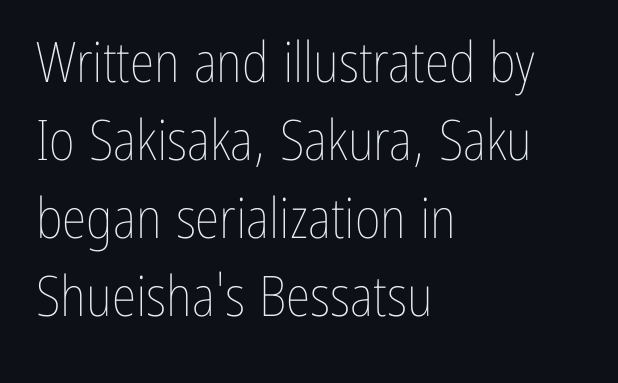
The image shows 56 px thin, condensed type, upright; set left-aligned, normal line spacing (1.39x), normal letter spacing, not underlined; low stroke contrast and a medium x-height.
